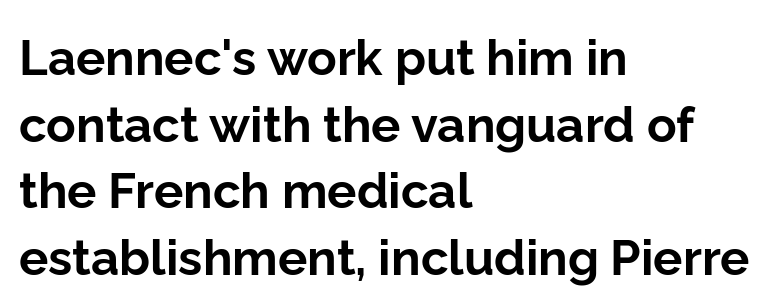
Q: Is the text bold? A: Yes.
Q: Is the text italic (slanted)? A: No, it is upright.
Q: Is the typeface a serif or a sans-serif typeface? A: Sans-serif.
Q: Is the text underlined? A: No.
Q: How is the paragraph aligned? A: Left-aligned.
Q: Is the spacing between letters normal or unusually wide? A: Normal.
Q: Is the spacing between lines tight, normal or loose? A: Normal.
Q: Width (condensed, normal, or wide)? A: Normal.
Q: Stroke contrast? A: Low.
Q: x-height? A: Medium.
Q: Monospaced? A: No.
